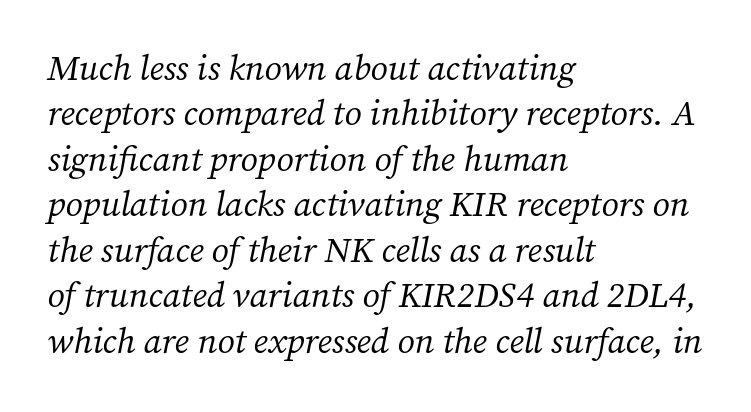
Regular leading. Letters have the restrained weight of plain body copy at most. Designer's note — italics engaged. Descender tails drop into unmarked territory. One-word summary of the alignment: left.
